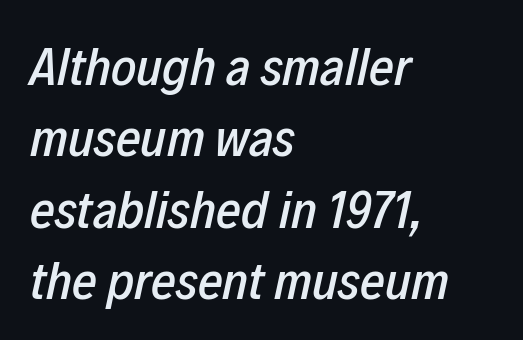
Check the space under the baseline: it is left empty. Posture: slanted. Proportional: the letters do not fall into vertical columns. The letters sit at their default tracking, neither squeezed nor spread. Teacher's note: observe the even left margin — that is flush-left alignment. Interline gaps are of average width in this sample.
